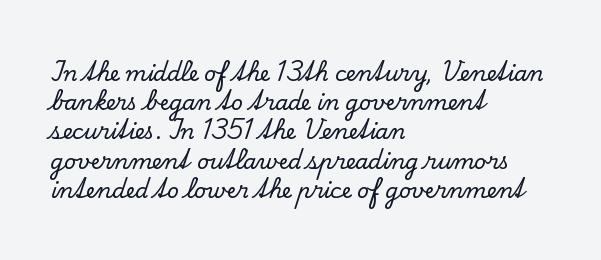
{"underline": "no", "align": "left", "line_spacing": "normal", "line_spacing_ratio": 1.39, "letter_spacing": "normal", "letter_spacing_em": 0.0, "glyph_px": 21}
